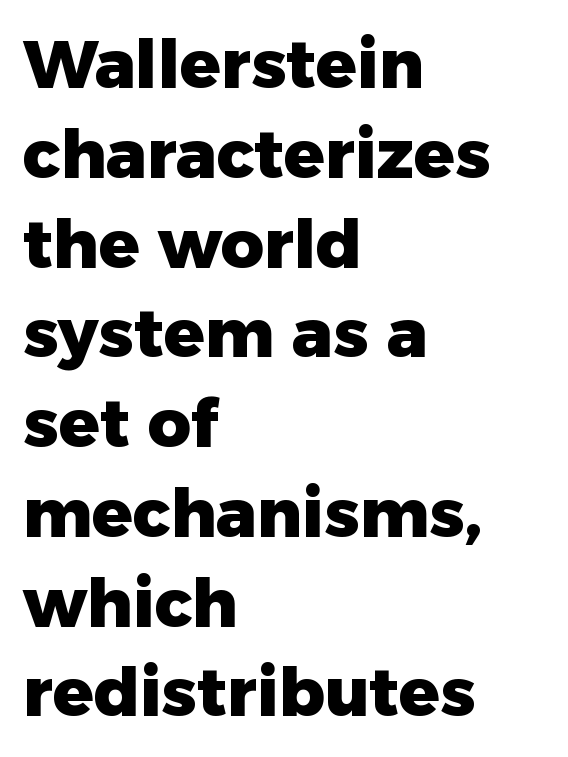
The glyphs have the mass of a bold cut. Stroke terminals: plain, sans-serif. Spacing verdict: proportional, widths tailored to each character. A typesetter would call this zero additional tracking. Does the leading feel generous? No, just average. A typesetter would mark this as roman, not italic.
